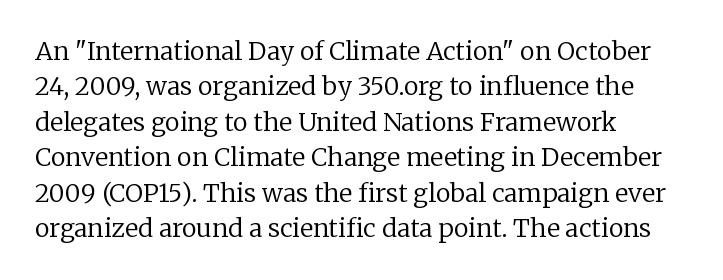
The image shows 25 px text type, upright; set left-aligned, normal line spacing (1.42x), normal letter spacing, not underlined.
